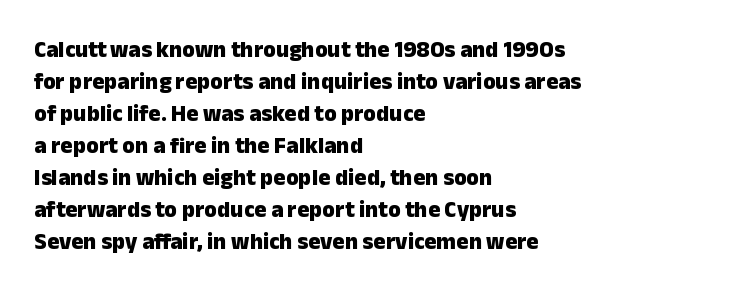
{"italic": "no", "bold": "yes", "underline": "no", "align": "left", "line_spacing": "normal", "line_spacing_ratio": 1.39, "letter_spacing": "normal", "letter_spacing_em": 0.0, "glyph_px": 23}
